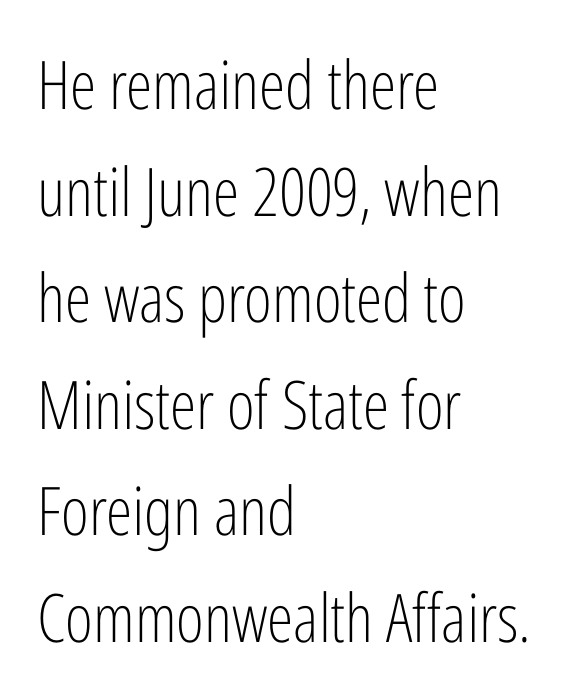
The image shows 67 px light, condensed sans-serif type, upright; set left-aligned, normal line spacing (1.59x), normal letter spacing, not underlined; low stroke contrast and a medium x-height.
